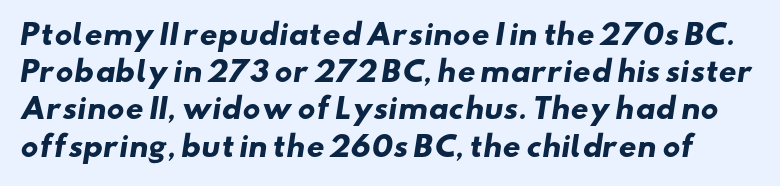
Q: Is the text bold? A: Yes.
Q: Is the typeface a serif or a sans-serif typeface? A: Sans-serif.
Q: Is the text underlined? A: No.
Q: Is the spacing between letters normal or unusually wide? A: Normal.
Q: Is the spacing between lines tight, normal or loose? A: Normal.
Q: Width (condensed, normal, or wide)? A: Wide.
Q: Stroke contrast? A: Low.
Q: x-height? A: Small.
Q: Monospaced? A: No.
